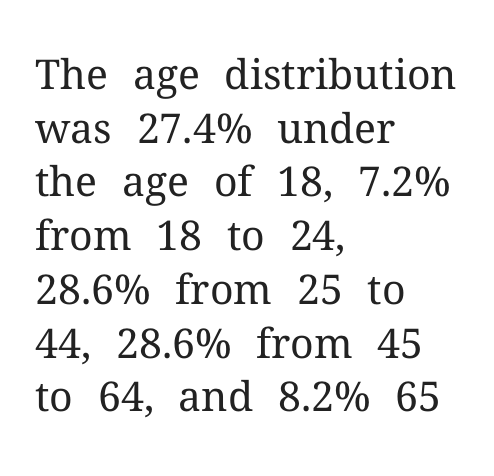
Q: Is the text bold? A: No.
Q: Is the text italic (slanted)? A: No, it is upright.
Q: Is the typeface a serif or a sans-serif typeface? A: Serif.
Q: Is the text underlined? A: No.
Q: How is the paragraph aligned? A: Left-aligned.
Q: Is the spacing between letters normal or unusually wide? A: Normal.
Q: Is the spacing between lines tight, normal or loose? A: Normal.
Q: Width (condensed, normal, or wide)? A: Normal.
Q: Stroke contrast? A: Medium.
Q: x-height? A: Medium.
Q: Monospaced? A: No.
